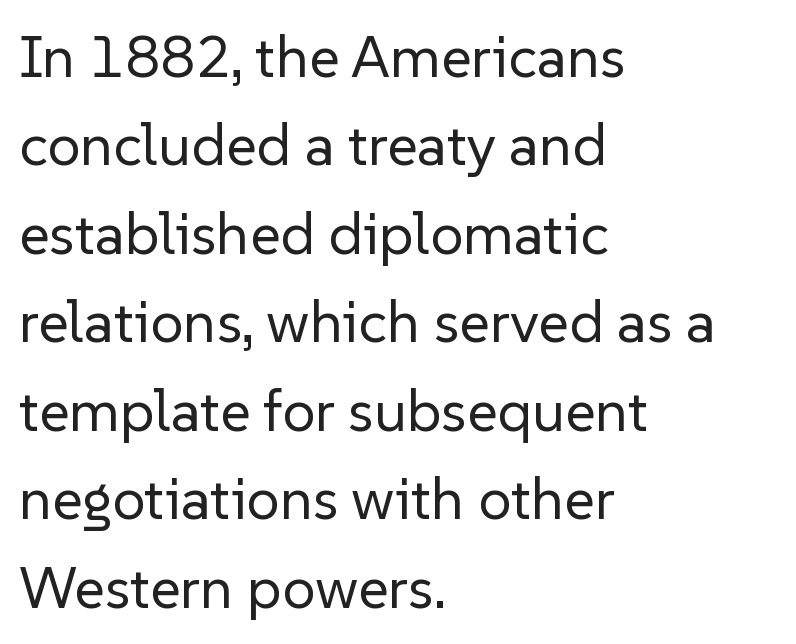
{"serif": "no", "italic": "no", "bold": "no", "weight": "regular", "width": "normal", "stroke_contrast": "low", "x_height": "medium", "monospaced": "no", "underline": "no", "align": "left", "line_spacing": "normal", "line_spacing_ratio": 1.5, "letter_spacing": "normal", "letter_spacing_em": 0.0, "glyph_px": 59}
